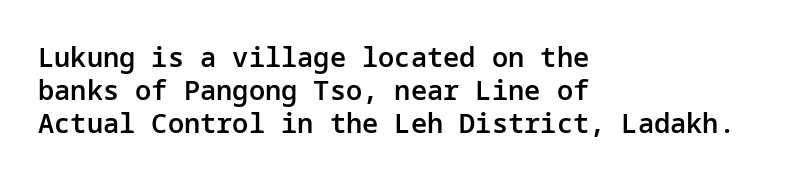
The image shows 27 px text type, upright; set left-aligned, line spacing 1.23x, normal letter spacing, not underlined.
